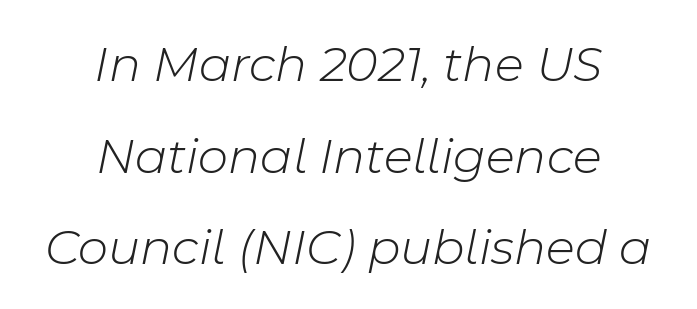
Q: Is the text bold? A: No.
Q: Is the text italic (slanted)? A: Yes, it leans right by about 11 degrees.
Q: Is the text underlined? A: No.
Q: How is the paragraph aligned? A: Centered.
Q: Is the spacing between letters normal or unusually wide? A: Normal.
Q: Width (condensed, normal, or wide)? A: Normal.
Q: Stroke contrast? A: Low.
Q: x-height? A: Medium.
Q: Monospaced? A: No.
